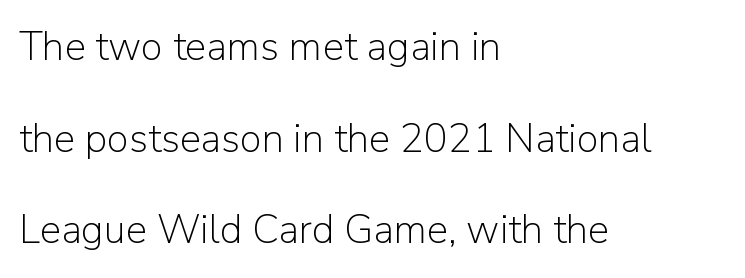
Reading down the block, your eye returns to a fixed left position each line. Summary of vertical rhythm: relaxed, with wide interline spacing. When letters stand straight like this, we call the style roman or upright. A bare baseline throughout the passage. Note the varied advance widths — an 'i' is clearly narrower than an 'm'. Bold? No — there's no thickening of the strokes.
